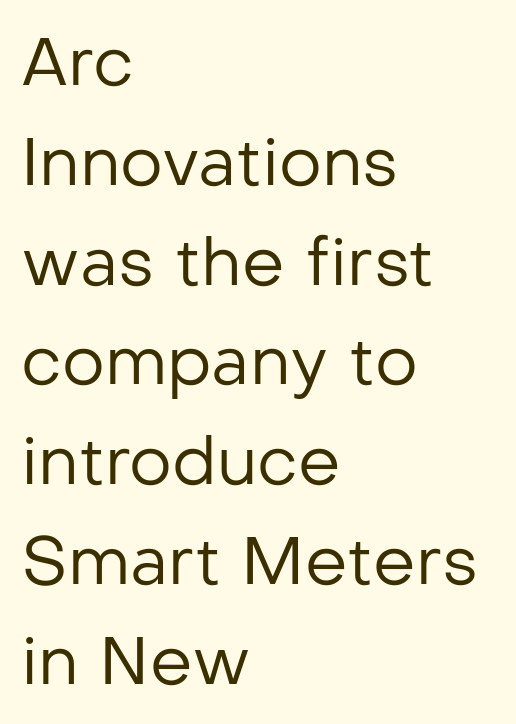
The image shows 67 px regular-weight sans-serif type, upright; set left-aligned, normal line spacing (1.49x), normal letter spacing, not underlined; low stroke contrast and a medium x-height.
